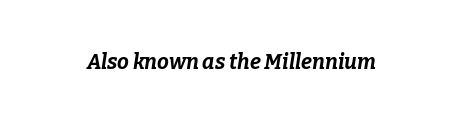
Q: Is the text bold? A: Yes.
Q: Is the text italic (slanted)? A: Yes, it leans right by about 9 degrees.
Q: Is the text underlined? A: No.
Q: Is the spacing between letters normal or unusually wide? A: Normal.
